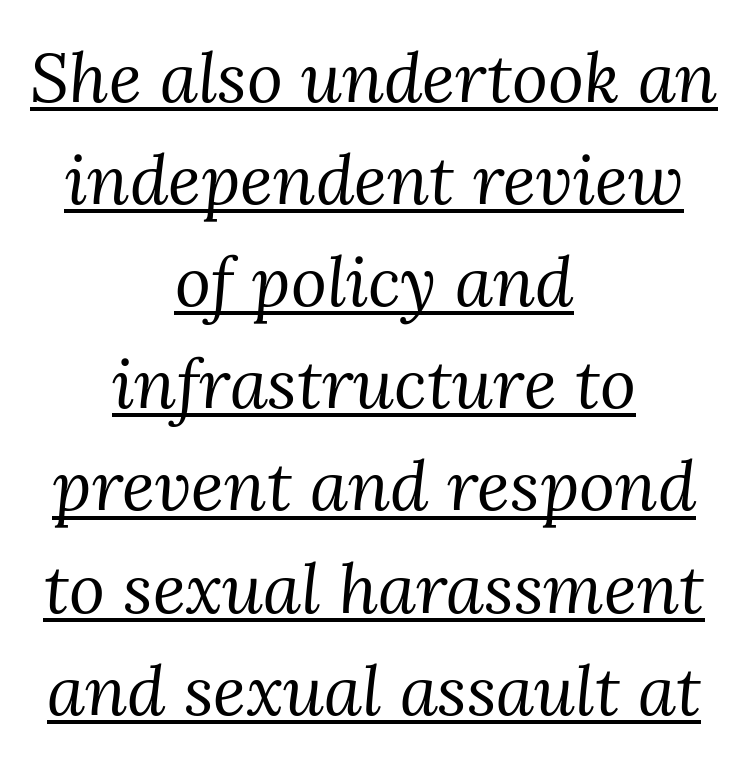
Q: Is the text bold? A: No.
Q: Is the text italic (slanted)? A: Yes, it leans right by about 3 degrees.
Q: Is the typeface a serif or a sans-serif typeface? A: Serif.
Q: Is the text underlined? A: Yes.
Q: How is the paragraph aligned? A: Centered.
Q: Is the spacing between letters normal or unusually wide? A: Normal.
Q: Is the spacing between lines tight, normal or loose? A: Normal.
Q: Width (condensed, normal, or wide)? A: Normal.
Q: Stroke contrast? A: Medium.
Q: x-height? A: Medium.
Q: Monospaced? A: No.
